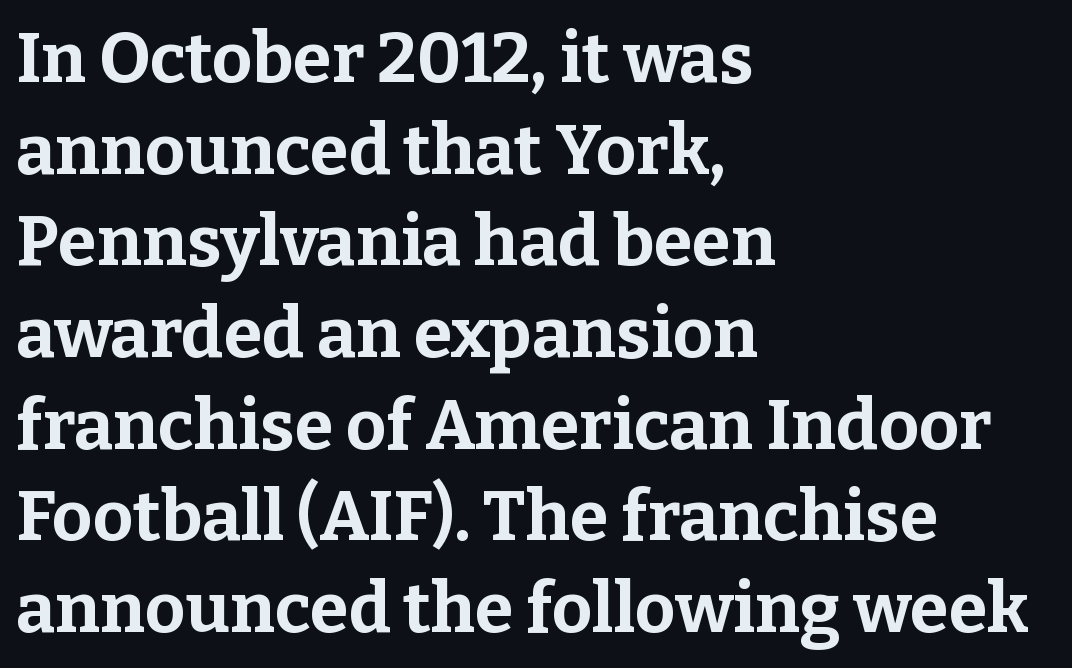
{"serif": "yes", "italic": "no", "bold": "yes", "weight": "bold", "width": "normal", "stroke_contrast": "low", "x_height": "medium", "monospaced": "no", "underline": "no", "align": "left", "line_spacing": "normal", "line_spacing_ratio": 1.31, "letter_spacing": "normal", "letter_spacing_em": 0.0, "glyph_px": 70}
